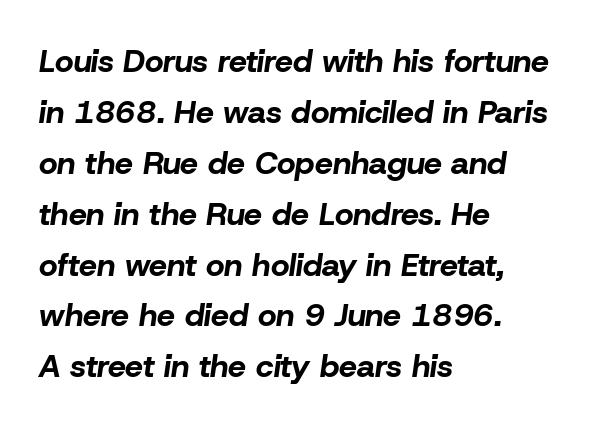
Q: Is the text bold? A: Yes.
Q: Is the text italic (slanted)? A: Yes, it leans right by about 8 degrees.
Q: Is the text underlined? A: No.
Q: How is the paragraph aligned? A: Left-aligned.
Q: Is the spacing between letters normal or unusually wide? A: Normal.
Q: Is the spacing between lines tight, normal or loose? A: Normal.
Q: Width (condensed, normal, or wide)? A: Normal.
Q: Stroke contrast? A: Low.
Q: x-height? A: Medium.
Q: Monospaced? A: No.
